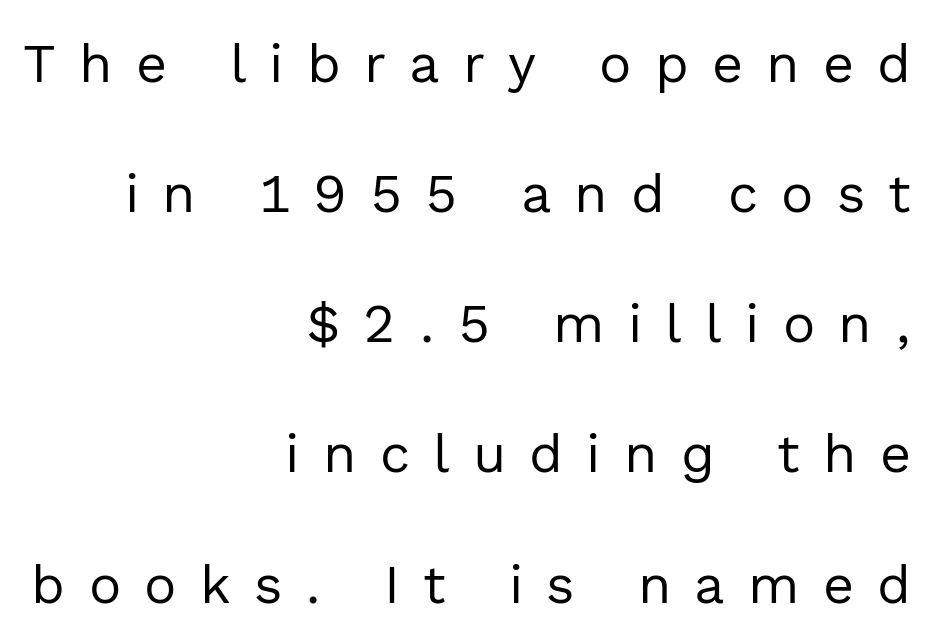
Only glyphs here, with clear space below each row. Proportional: the letters do not fall into vertical columns. You can tell from the bare stems that sans-serif type was used. Unlike italic type, these characters show no tilt at all.
